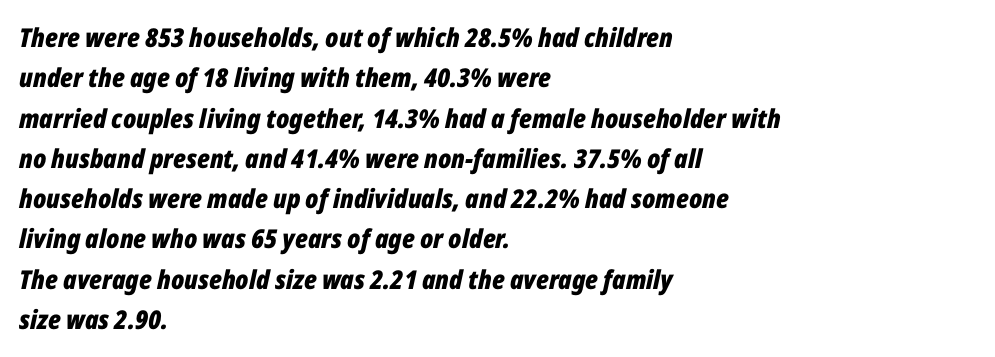
{"italic": "yes", "lean": "right", "slant_degrees": 12, "bold": "yes", "underline": "no", "align": "left", "line_spacing": "normal", "line_spacing_ratio": 1.55, "letter_spacing": "normal", "letter_spacing_em": 0.0, "glyph_px": 26}
